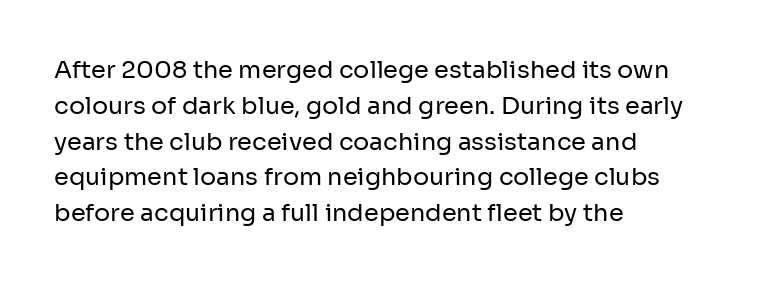
The setting favours the left margin, as ordinary paragraphs usually do. Upright lettering throughout. Letter spacing: default. No chunkiness to these letters — they're not bold.
